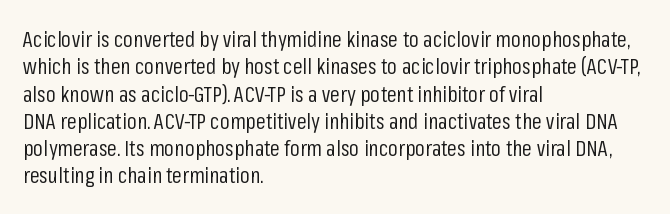
Q: Is the text bold? A: No.
Q: Is the text italic (slanted)? A: No, it is upright.
Q: Is the text underlined? A: No.
Q: How is the paragraph aligned? A: Left-aligned.
Q: Is the spacing between letters normal or unusually wide? A: Normal.
